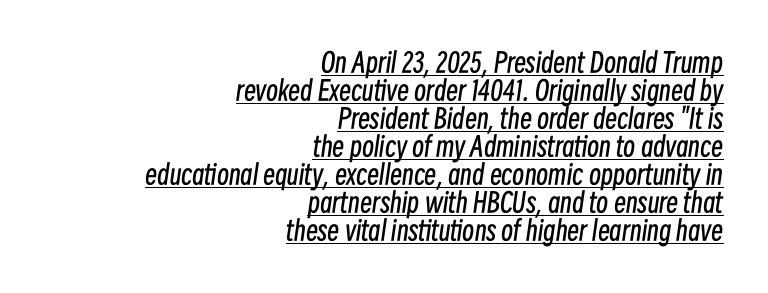
Q: Is the text bold? A: No.
Q: Is the text italic (slanted)? A: Yes, it leans right by about 8 degrees.
Q: Is the text underlined? A: Yes.
Q: How is the paragraph aligned? A: Right-aligned.
Q: Is the spacing between letters normal or unusually wide? A: Normal.
Q: Is the spacing between lines tight, normal or loose? A: Tight.
